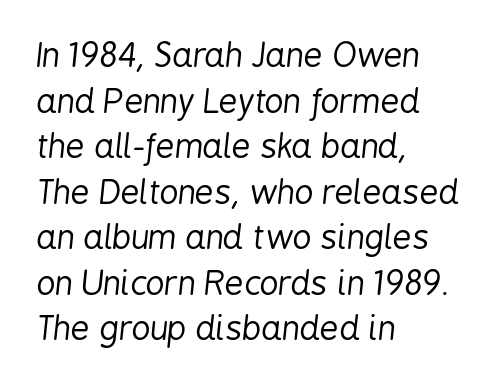
Q: Is the text bold? A: No.
Q: Is the text italic (slanted)? A: Yes, it leans right by about 6 degrees.
Q: Is the text underlined? A: No.
Q: How is the paragraph aligned? A: Left-aligned.
Q: Is the spacing between letters normal or unusually wide? A: Normal.
Q: Is the spacing between lines tight, normal or loose? A: Normal.
Q: Width (condensed, normal, or wide)? A: Condensed.
Q: Stroke contrast? A: Low.
Q: x-height? A: Medium.
Q: Monospaced? A: No.
